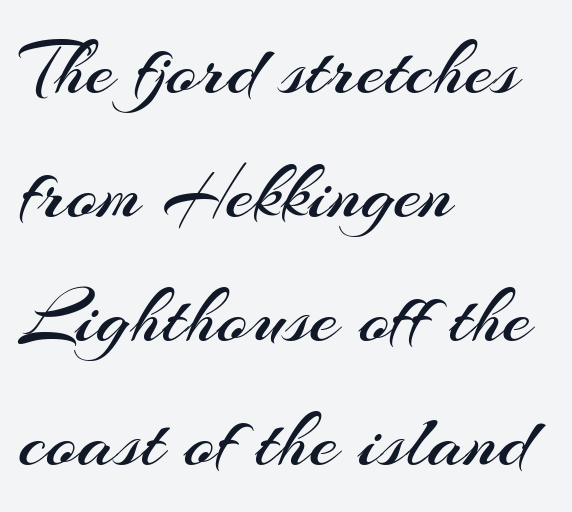
{"serif": "no", "bold": "no", "weight": "regular", "width": "normal", "stroke_contrast": "medium", "x_height": "small", "monospaced": "no", "underline": "no", "align": "left", "line_spacing": "normal", "line_spacing_ratio": 1.55, "letter_spacing": "normal", "letter_spacing_em": 0.0, "glyph_px": 80}
